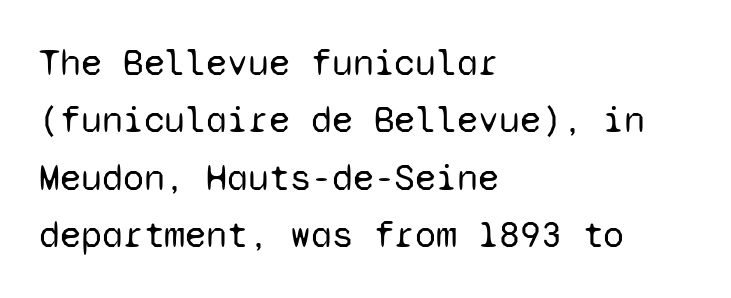
Q: Is the text bold? A: No.
Q: Is the text italic (slanted)? A: No, it is upright.
Q: Is the typeface a serif or a sans-serif typeface? A: Sans-serif.
Q: Is the text underlined? A: No.
Q: How is the paragraph aligned? A: Left-aligned.
Q: Is the spacing between letters normal or unusually wide? A: Normal.
Q: Is the spacing between lines tight, normal or loose? A: Normal.
Q: Width (condensed, normal, or wide)? A: Normal.
Q: Stroke contrast? A: Low.
Q: x-height? A: Medium.
Q: Monospaced? A: Yes.
